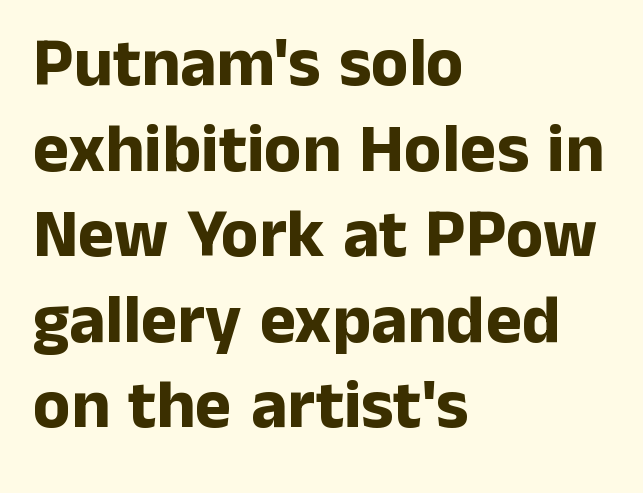
Q: Is the text bold? A: Yes.
Q: Is the text italic (slanted)? A: No, it is upright.
Q: Is the typeface a serif or a sans-serif typeface? A: Sans-serif.
Q: Is the text underlined? A: No.
Q: How is the paragraph aligned? A: Left-aligned.
Q: Is the spacing between letters normal or unusually wide? A: Normal.
Q: Width (condensed, normal, or wide)? A: Normal.
Q: Stroke contrast? A: Low.
Q: x-height? A: Medium.
Q: Monospaced? A: No.
